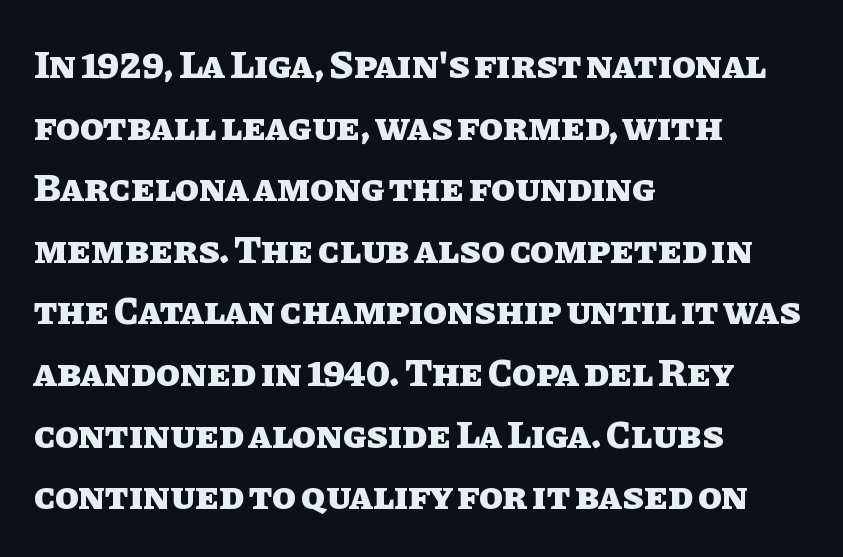
{"italic": "no", "bold": "yes", "weight": "heavy", "width": "normal", "stroke_contrast": "low", "x_height": "large", "monospaced": "no", "underline": "no", "align": "left", "line_spacing": "normal", "line_spacing_ratio": 1.58, "letter_spacing": "normal", "letter_spacing_em": 0.0, "glyph_px": 39}
